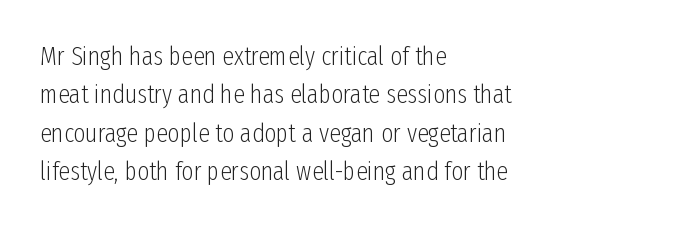
{"italic": "no", "bold": "no", "underline": "no", "align": "left", "line_spacing": "normal", "line_spacing_ratio": 1.48, "letter_spacing": "normal", "letter_spacing_em": 0.0, "glyph_px": 26}
